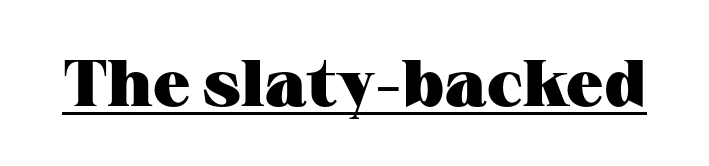
Q: Is the text bold? A: Yes.
Q: Is the text italic (slanted)? A: No, it is upright.
Q: Is the typeface a serif or a sans-serif typeface? A: Serif.
Q: Is the text underlined? A: Yes.
Q: Is the spacing between letters normal or unusually wide? A: Normal.
Q: Width (condensed, normal, or wide)? A: Wide.
Q: Stroke contrast? A: Medium.
Q: x-height? A: Medium.
Q: Monospaced? A: No.
